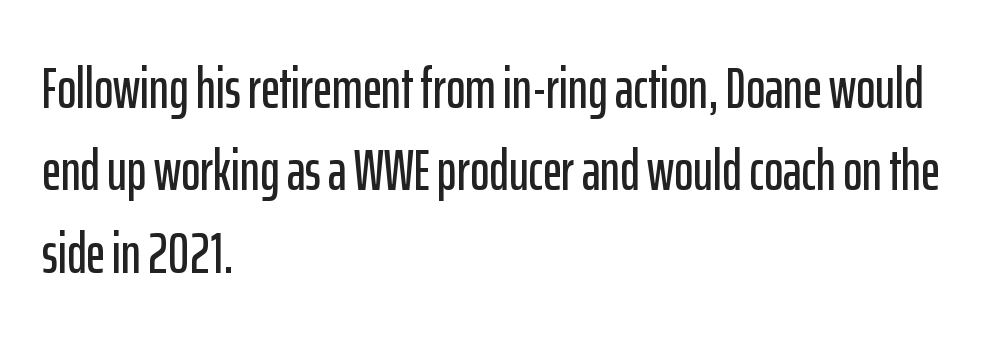
{"serif": "no", "italic": "no", "width": "condensed", "stroke_contrast": "low", "x_height": "medium", "monospaced": "no", "underline": "no", "align": "left", "line_spacing": "normal", "line_spacing_ratio": 1.42, "letter_spacing": "normal", "letter_spacing_em": 0.0, "glyph_px": 58}
